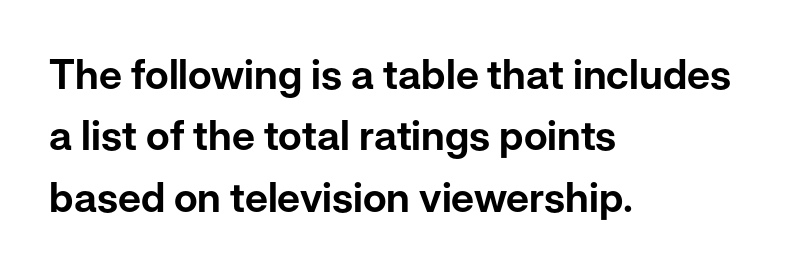
The image shows 41 px sans-serif type, upright; set left-aligned, normal line spacing (1.5x), normal letter spacing, not underlined; low stroke contrast and a medium x-height.
